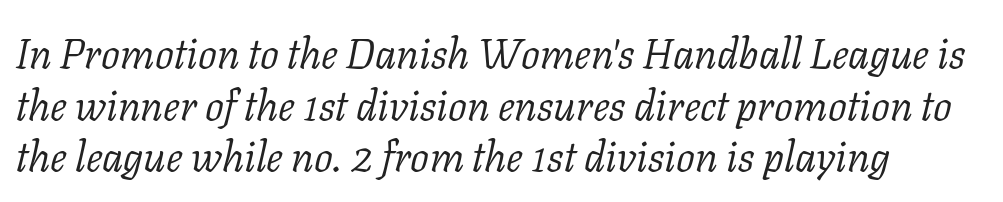
Notice how the stems are inclined rather than vertical — that's the hallmark of italics. Varying glyph widths throughout — classic text-font behaviour. Descenders are the only things crossing below the line. Characters follow at the spacing the type designer built in.
